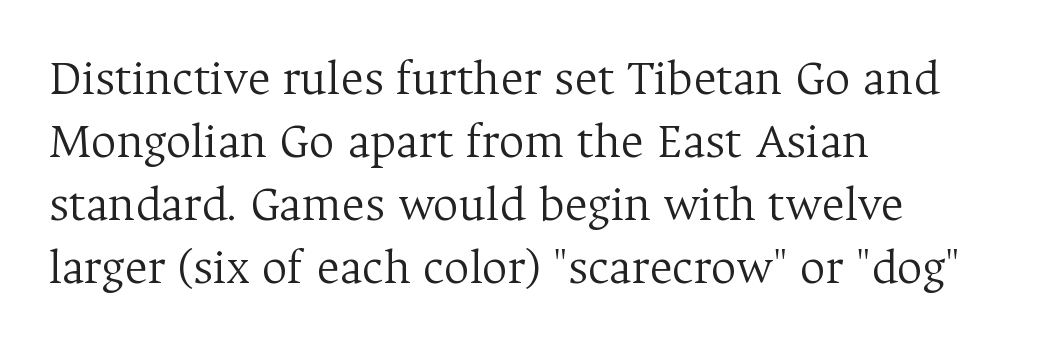
The image shows 50 px light serif type, upright; set left-aligned, normal line spacing (1.26x), normal letter spacing, not underlined; medium stroke contrast and a medium x-height.
